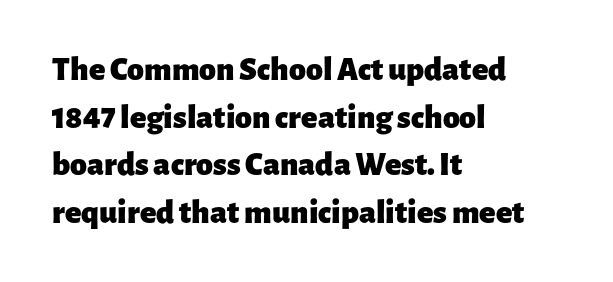
Descenders are the only things crossing below the line. Evenly set lines give the paragraph a standard silhouette. These lines keep a tight, regular rhythm from letter to letter. Every letter is thick-stroked: bold, no question. The typeface chosen for these lines omits serifs.
